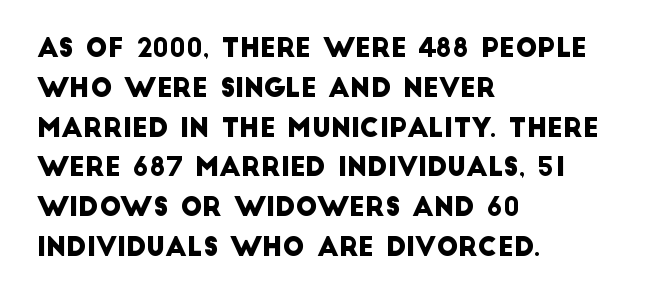
{"underline": "no", "align": "left", "line_spacing": "normal", "line_spacing_ratio": 1.53, "letter_spacing": "normal", "letter_spacing_em": 0.0, "glyph_px": 26}
